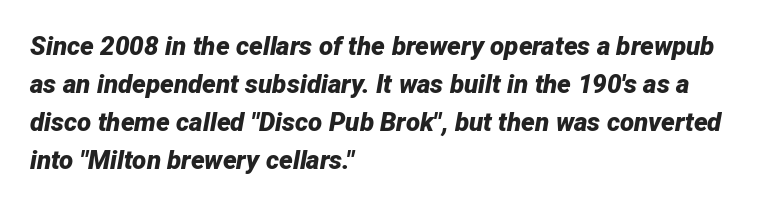
Yep, that's italic — everything's leaning. Normally led — the rows are evenly, conventionally spaced. The letterforms sit shoulder to shoulder at normal distance. These lines stack with their left ends in a neat column. Underlining? Definitely not there.
